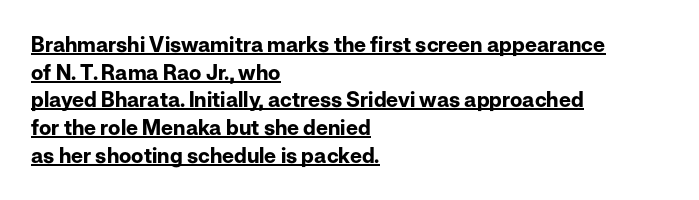
{"italic": "no", "bold": "yes", "underline": "yes", "align": "left", "line_spacing": "normal", "line_spacing_ratio": 1.32, "letter_spacing": "normal", "letter_spacing_em": 0.0, "glyph_px": 21}
